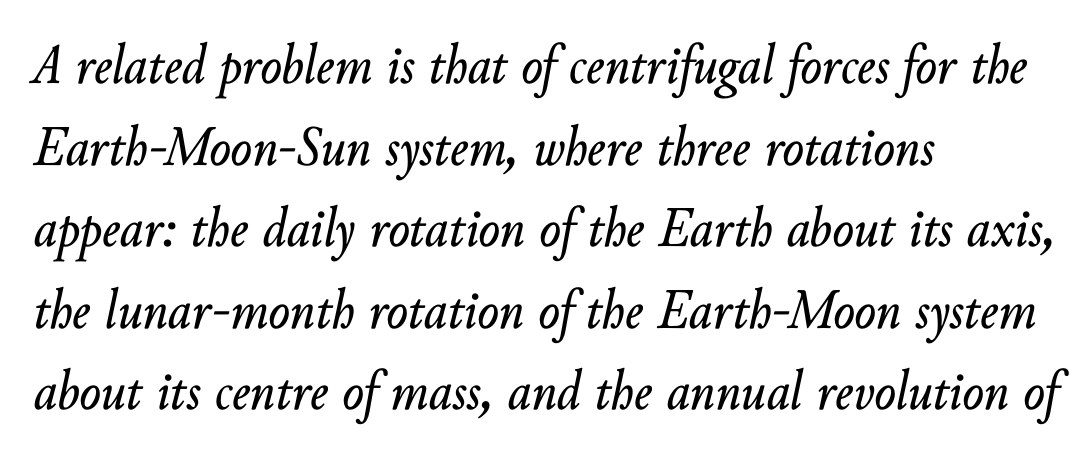
The image shows 57 px text type, italic (leaning right); set left-aligned, normal line spacing (1.43x), normal letter spacing, not underlined; low stroke contrast and a small x-height.
